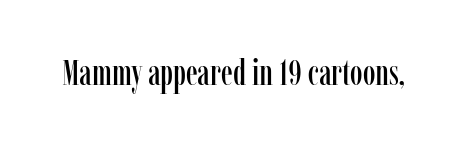
Q: Is the text italic (slanted)? A: No, it is upright.
Q: Is the typeface a serif or a sans-serif typeface? A: Serif.
Q: Is the text underlined? A: No.
Q: Is the spacing between letters normal or unusually wide? A: Normal.
Q: Width (condensed, normal, or wide)? A: Condensed.
Q: Stroke contrast? A: Low.
Q: x-height? A: Medium.
Q: Monospaced? A: No.
